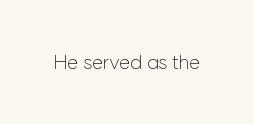
Q: Is the text bold? A: No.
Q: Is the text italic (slanted)? A: No, it is upright.
Q: Is the text underlined? A: No.
Q: Is the spacing between letters normal or unusually wide? A: Normal.
